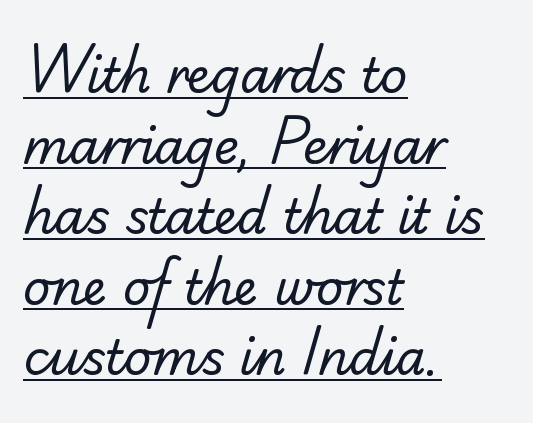
These lines keep a tight, regular rhythm from letter to letter. This is not heavy type; no bold has been used. Successive baselines arrive at the customary interval. This sample has the flowing, uneven cadence of proportional lettering. A classic flush-left, rag-right setting is used for this passage.
